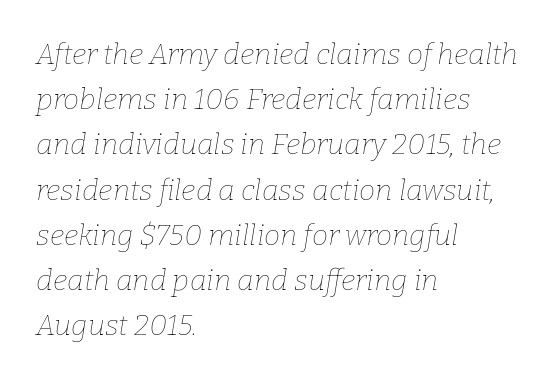
Q: Is the text bold? A: No.
Q: Is the text italic (slanted)? A: Yes, it leans right by about 9 degrees.
Q: Is the text underlined? A: No.
Q: How is the paragraph aligned? A: Left-aligned.
Q: Is the spacing between letters normal or unusually wide? A: Normal.
Q: Is the spacing between lines tight, normal or loose? A: Normal.
Q: Width (condensed, normal, or wide)? A: Normal.
Q: Stroke contrast? A: Low.
Q: x-height? A: Medium.
Q: Monospaced? A: No.
